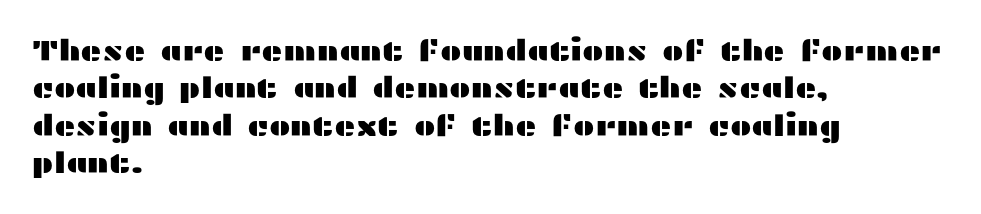
In terms of leading, this rendering sits right in the middle. You could not count columns in this text — the font is proportionally spaced. The strip under each line holds only bare page. Nobody touched the tracking dial on this one. These lines are composed in type without serifs. The font's upright variant was chosen for this text.
